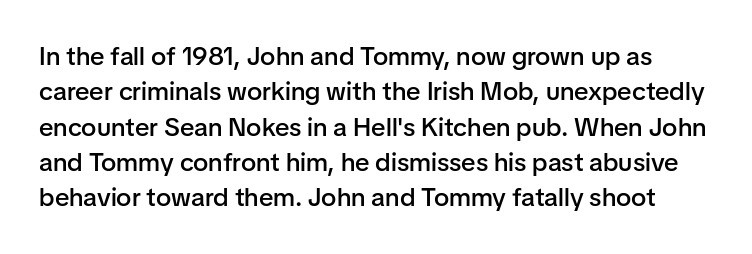
The image shows 26 px text type, upright; set normal line spacing (1.36x), normal letter spacing, not underlined.
